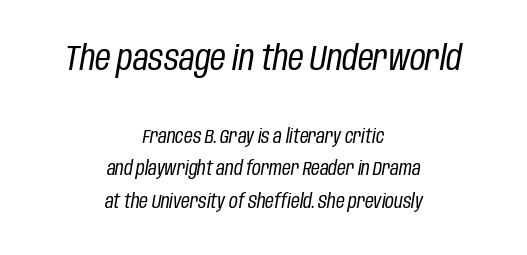
Large over small — that's the arrangement of the two blocks here. Any mark beneath the type? The region is blank. It's the slanting kind of type. Weight: not bold — regular or lighter.
